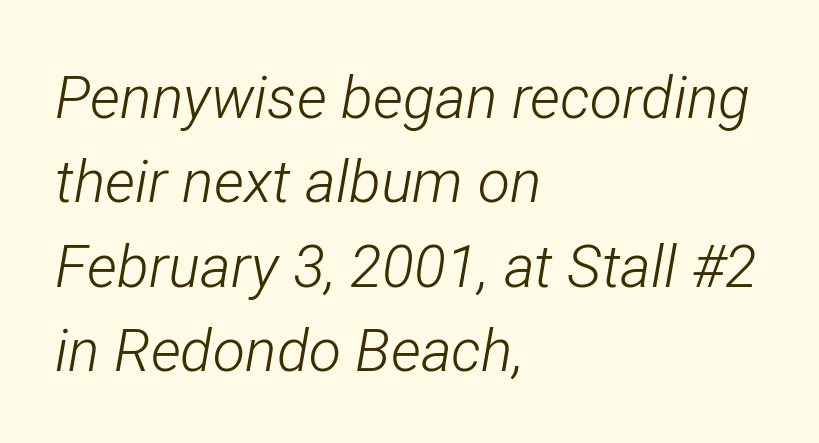
Q: Is the text bold? A: No.
Q: Is the text italic (slanted)? A: Yes, it leans right by about 12 degrees.
Q: Is the text underlined? A: No.
Q: How is the paragraph aligned? A: Left-aligned.
Q: Is the spacing between letters normal or unusually wide? A: Normal.
Q: Is the spacing between lines tight, normal or loose? A: Normal.
Q: Width (condensed, normal, or wide)? A: Condensed.
Q: Stroke contrast? A: Low.
Q: x-height? A: Medium.
Q: Monospaced? A: No.
